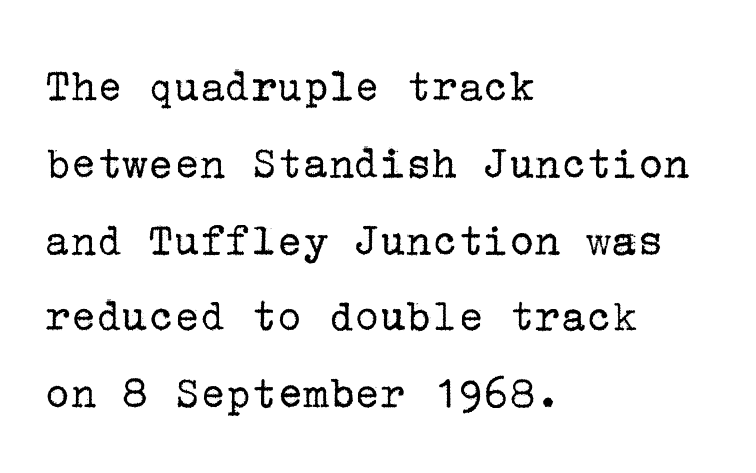
Q: Is the text bold? A: No.
Q: Is the text italic (slanted)? A: No, it is upright.
Q: Is the typeface a serif or a sans-serif typeface? A: Serif.
Q: Is the text underlined? A: No.
Q: How is the paragraph aligned? A: Left-aligned.
Q: Is the spacing between letters normal or unusually wide? A: Normal.
Q: Is the spacing between lines tight, normal or loose? A: Normal.
Q: Width (condensed, normal, or wide)? A: Normal.
Q: Stroke contrast? A: Low.
Q: x-height? A: Medium.
